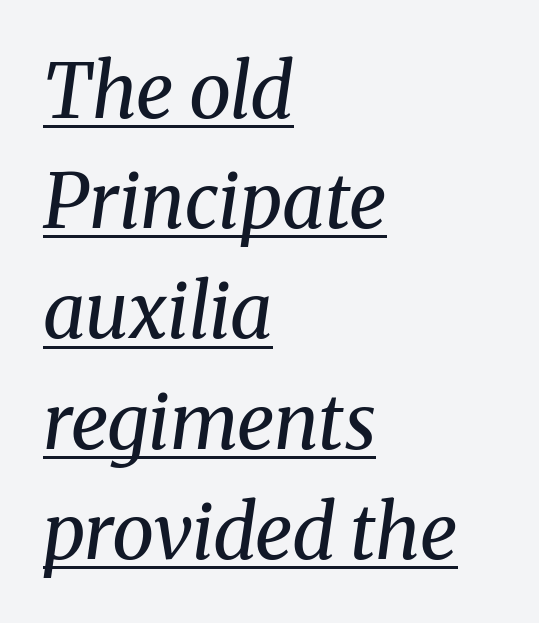
{"serif": "yes", "italic": "yes", "lean": "right", "slant_degrees": 8, "bold": "no", "weight": "regular", "width": "normal", "stroke_contrast": "medium", "x_height": "medium", "monospaced": "no", "underline": "yes", "align": "left", "line_spacing": "normal", "line_spacing_ratio": 1.45, "letter_spacing": "normal", "letter_spacing_em": 0.0, "glyph_px": 76}
